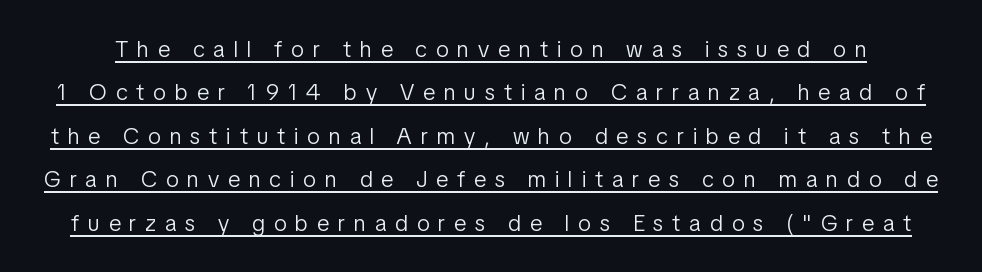
Q: Is the text bold? A: No.
Q: Is the text italic (slanted)? A: No, it is upright.
Q: Is the text underlined? A: Yes.
Q: Is the spacing between letters normal or unusually wide? A: Unusually wide.
